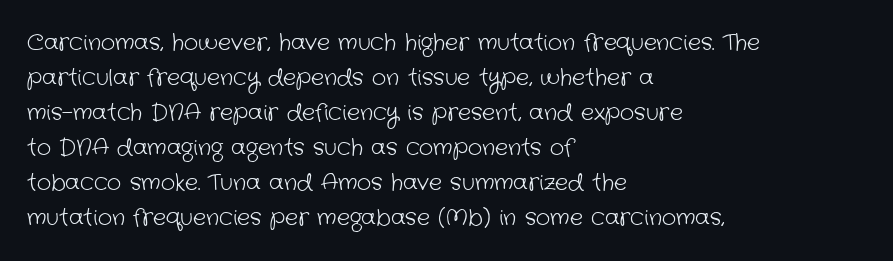
Q: Is the text bold? A: No.
Q: Is the text underlined? A: No.
Q: How is the paragraph aligned? A: Left-aligned.
Q: Is the spacing between letters normal or unusually wide? A: Normal.
Q: Is the spacing between lines tight, normal or loose? A: Normal.
